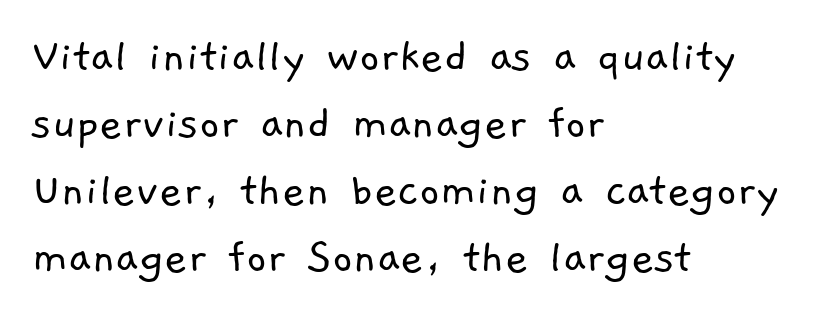
The image shows 50 px light sans-serif type; set left-aligned, normal line spacing (1.34x), normal letter spacing, not underlined; low stroke contrast and a medium x-height.
